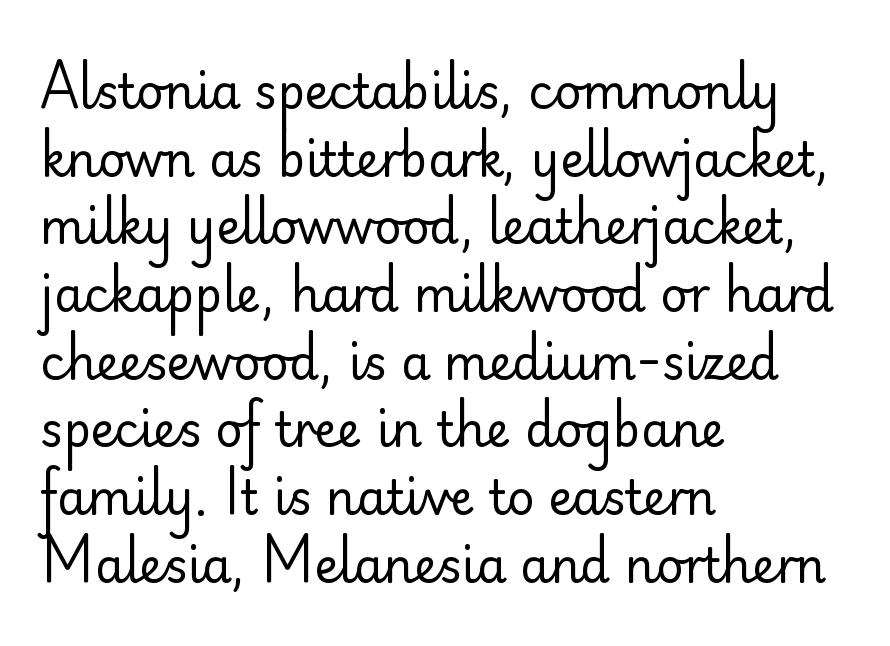
Q: Is the text bold? A: No.
Q: Is the text italic (slanted)? A: No, it is upright.
Q: Is the typeface a serif or a sans-serif typeface? A: Sans-serif.
Q: Is the text underlined? A: No.
Q: How is the paragraph aligned? A: Left-aligned.
Q: Is the spacing between letters normal or unusually wide? A: Normal.
Q: Is the spacing between lines tight, normal or loose? A: Normal.
Q: Width (condensed, normal, or wide)? A: Normal.
Q: Stroke contrast? A: Low.
Q: x-height? A: Small.
Q: Monospaced? A: No.
